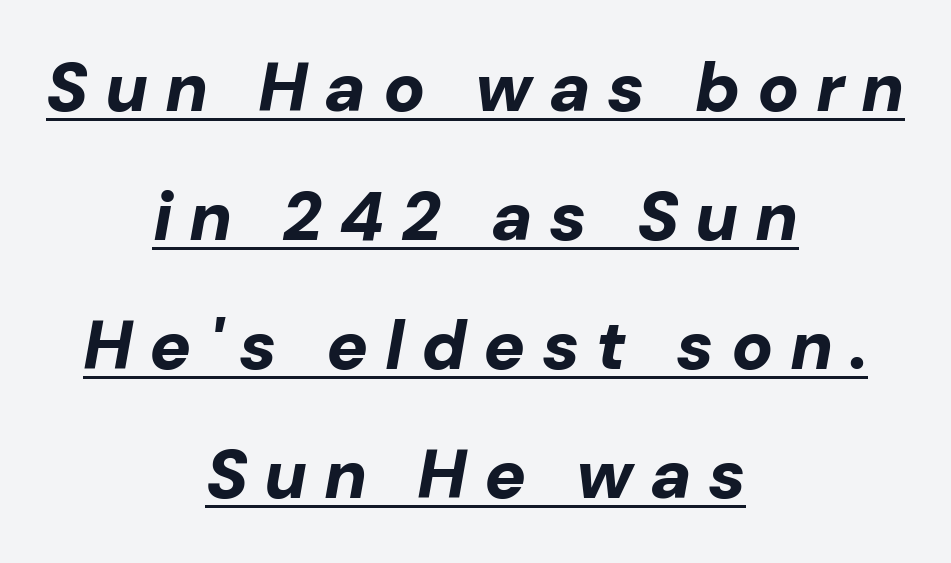
The image shows 69 px bold type, italic (leaning right); set centered, line spacing 1.87x, unusually wide letter spacing (+0.24 em), underlined; low stroke contrast and a medium x-height.
